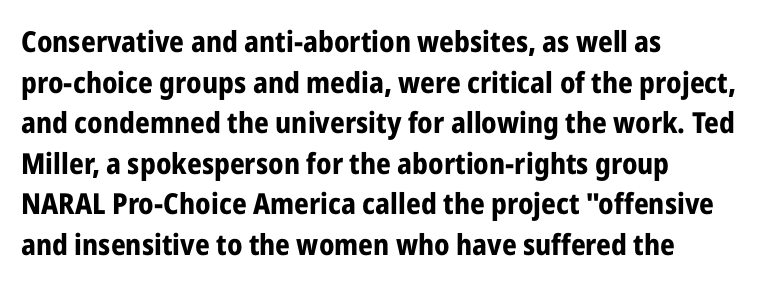
In terms of posture, this sample is upright. Anything drawn beneath the words? Only blank space. These lines are rendered in a variable-pitch font. The designer went with a sans here, leaving each stem footless. The rag falls on the right side of this text block. Does the leading feel generous? No, just average.
